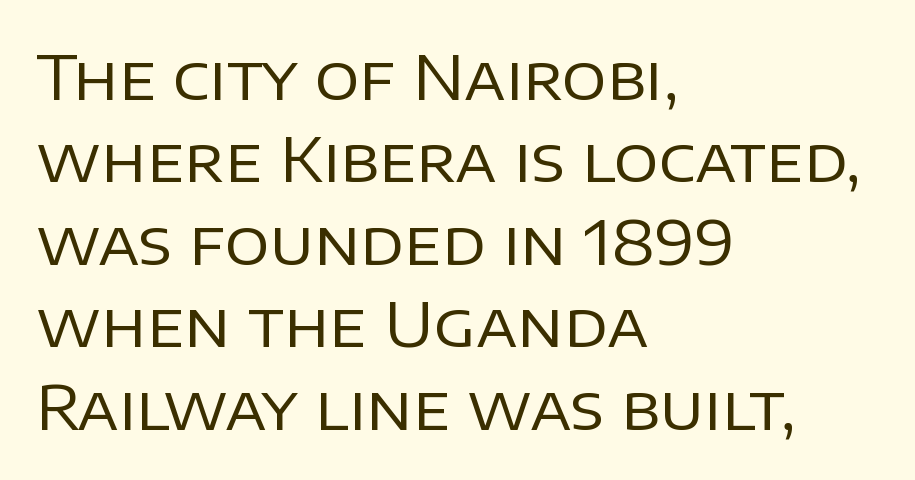
{"serif": "no", "italic": "no", "bold": "no", "weight": "regular", "width": "normal", "stroke_contrast": "low", "x_height": "large", "monospaced": "no", "underline": "no", "align": "left", "line_spacing": "normal", "line_spacing_ratio": 1.33, "letter_spacing": "normal", "letter_spacing_em": 0.0, "glyph_px": 62}
